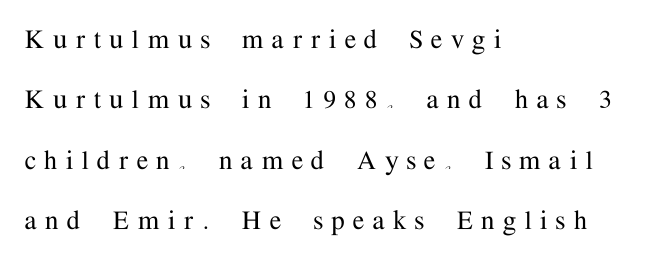
The image shows 31 px serif type, upright; set left-aligned, loose line spacing (1.95x), unusually wide letter spacing (+0.28 em), not underlined; medium stroke contrast and a medium x-height.
